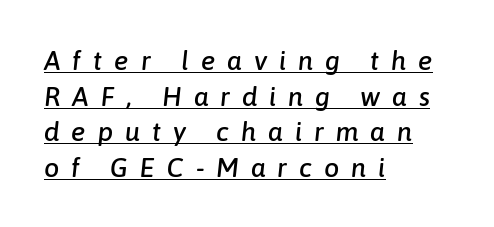
Typeset ragged right — the left edge is the straight one. These lines have a slow, spaced-out rhythm from letter to letter. Honestly, the row spacing looks completely unremarkable. Compared with undecorated copy, this sample adds a rule below the words. The glyphs look as if they've been sheared to an angle.
